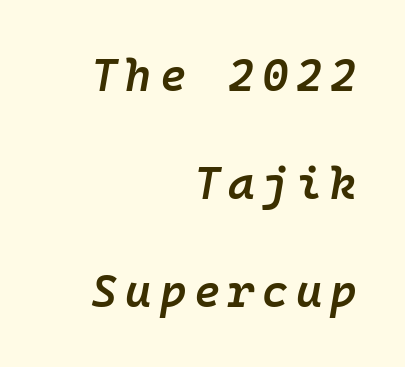
Q: Is the text bold? A: Semi-bold.
Q: Is the text italic (slanted)? A: Yes, it leans right by about 10 degrees.
Q: Is the text underlined? A: No.
Q: How is the paragraph aligned? A: Right-aligned.
Q: Is the spacing between lines tight, normal or loose? A: Loose.
Q: Width (condensed, normal, or wide)? A: Normal.
Q: Stroke contrast? A: Low.
Q: x-height? A: Medium.
Q: Monospaced? A: Yes.
